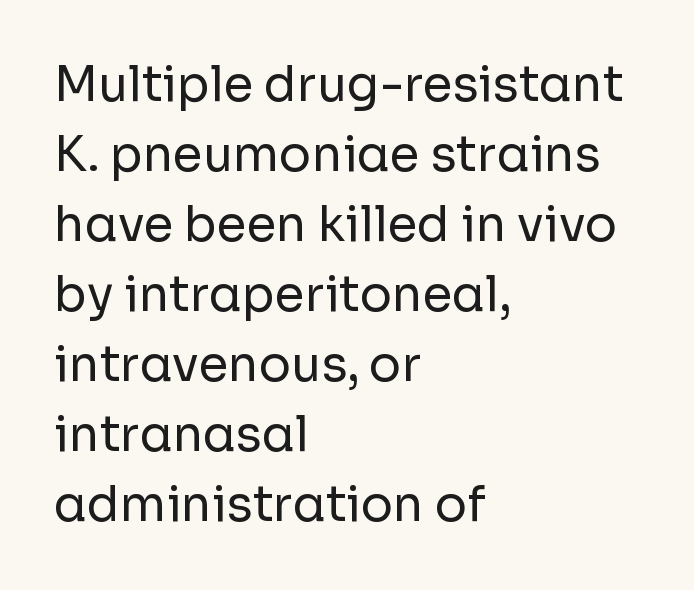
The passage shown is typeset with a sans-serif family. Stem width sits at or under what a default text font uses. What's the leading like? Ordinary, nothing unusual. Looks like regular typesetting: each glyph gets only the width it needs.
